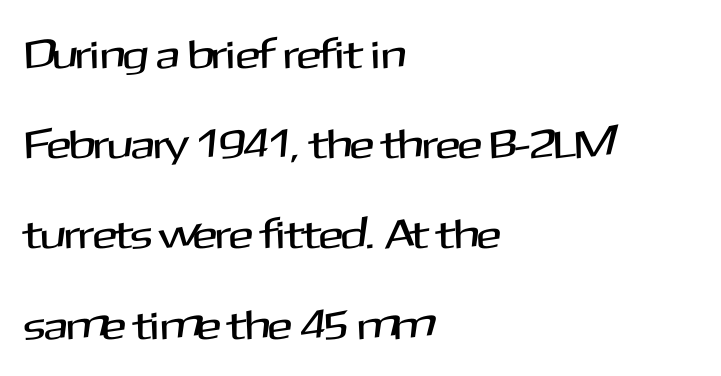
The image shows 41 px sans-serif type, upright; set left-aligned, loose line spacing (2.2x), normal letter spacing, not underlined; medium stroke contrast and a medium x-height.
